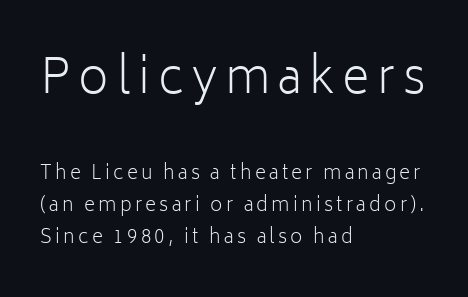
The space directly below the letters is spotless. Each new line begins a customary step beneath the previous one. This sample has the flowing, uneven cadence of proportional lettering. Compared with a centered layout, this one pins lines to the left instead.
